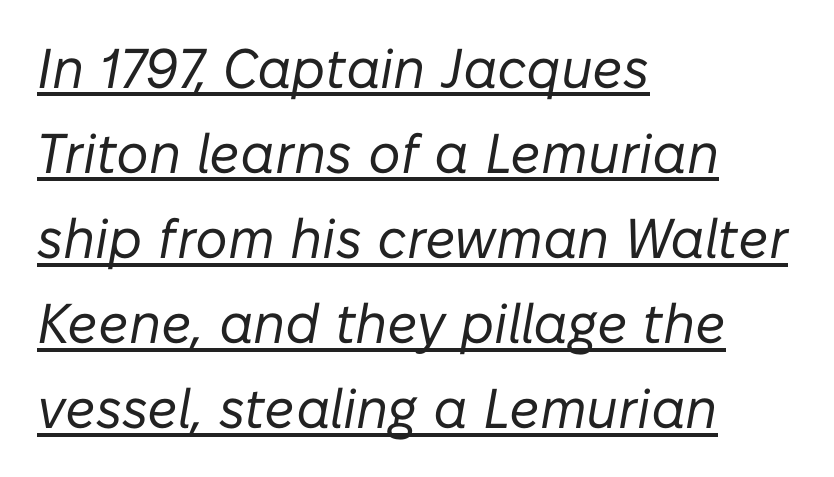
The image shows 56 px regular-weight type, italic (leaning right); set left-aligned, normal line spacing (1.52x), normal letter spacing, underlined; low stroke contrast and a medium x-height.
